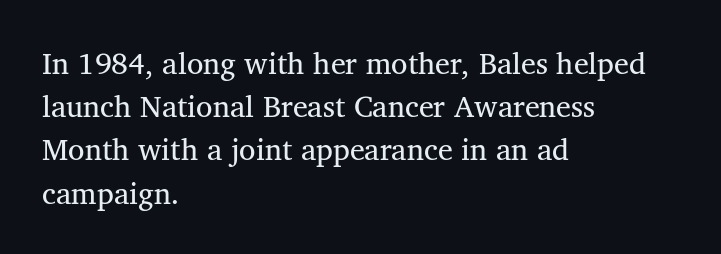
Think of a printed novel: that variable character pitch is what you see here. Rows of type keep a routine distance in the vertical direction. A roman cut, with each character standing at attention. Stems and bowls with no extra thickness — not bold. Descenders are the only things crossing below the line. Yep, those are serifs on the letters.
